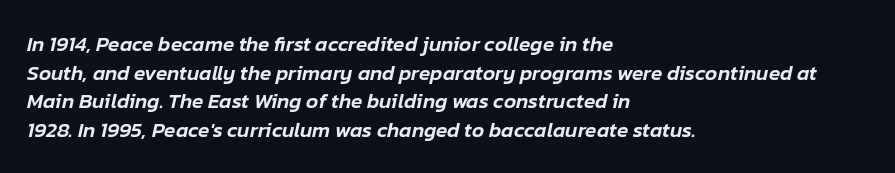
{"italic": "yes", "lean": "right", "slant_degrees": 12, "underline": "no", "align": "left", "line_spacing": "normal", "line_spacing_ratio": 1.36, "letter_spacing": "normal", "letter_spacing_em": 0.0, "glyph_px": 21}
